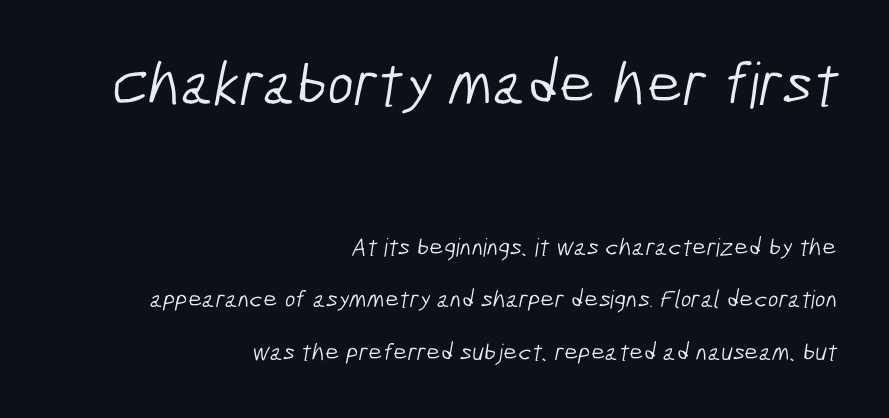
The image shows 63 px light, condensed sans-serif type; set right-aligned, loose line spacing (2.09x), normal letter spacing, not underlined; the first (top) block is 2.52x larger; low stroke contrast and a medium x-height.
